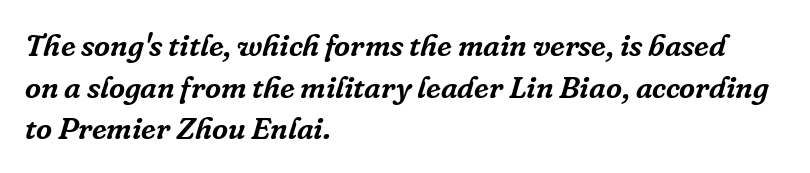
{"serif": "yes", "italic": "yes", "lean": "right", "slant_degrees": 16, "width": "normal", "stroke_contrast": "low", "x_height": "medium", "monospaced": "no", "underline": "no", "align": "left", "line_spacing": "normal", "line_spacing_ratio": 1.34, "letter_spacing": "normal", "letter_spacing_em": 0.0, "glyph_px": 31}
